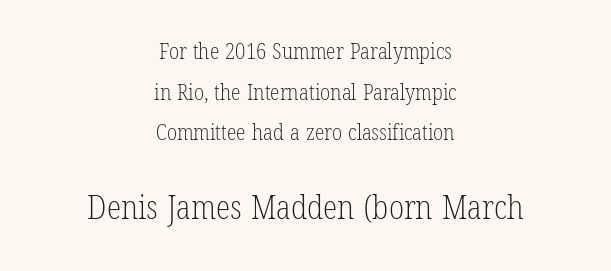
The image shows 33 px light, condensed serif type, upright; set centered, line spacing 1.85x, normal letter spacing, not underlined; the second (bottom) block is 1.5x larger; low stroke contrast and a medium x-height.
